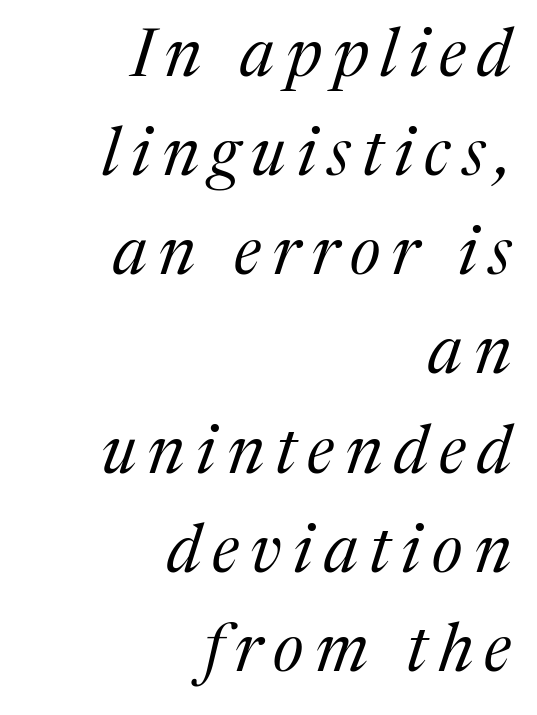
{"serif": "yes", "italic": "yes", "lean": "right", "slant_degrees": 17, "bold": "no", "weight": "regular", "width": "normal", "stroke_contrast": "medium", "x_height": "medium", "monospaced": "no", "underline": "no", "align": "right", "line_spacing": "normal", "line_spacing_ratio": 1.48, "glyph_px": 67}
